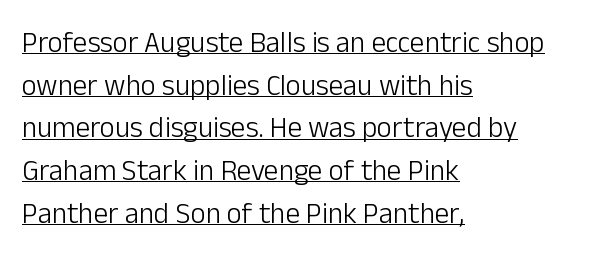
{"serif": "no", "italic": "no", "bold": "no", "weight": "light", "width": "normal", "stroke_contrast": "low", "x_height": "medium", "monospaced": "no", "underline": "yes", "align": "left", "line_spacing": "normal", "line_spacing_ratio": 1.47, "letter_spacing": "normal", "letter_spacing_em": 0.0, "glyph_px": 29}
